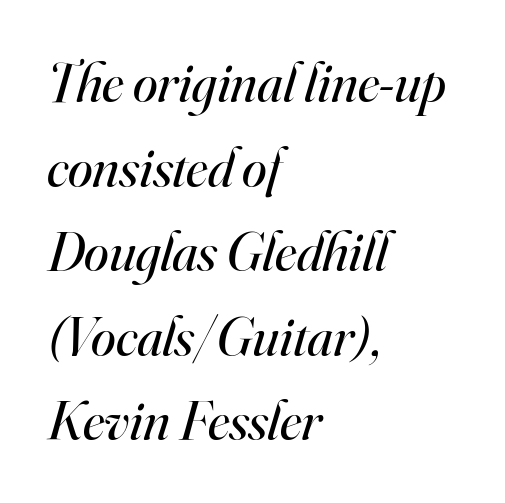
The image shows 56 px regular-weight serif type, italic (leaning right); set left-aligned, normal line spacing (1.51x), normal letter spacing, not underlined; high stroke contrast and a small x-height.
